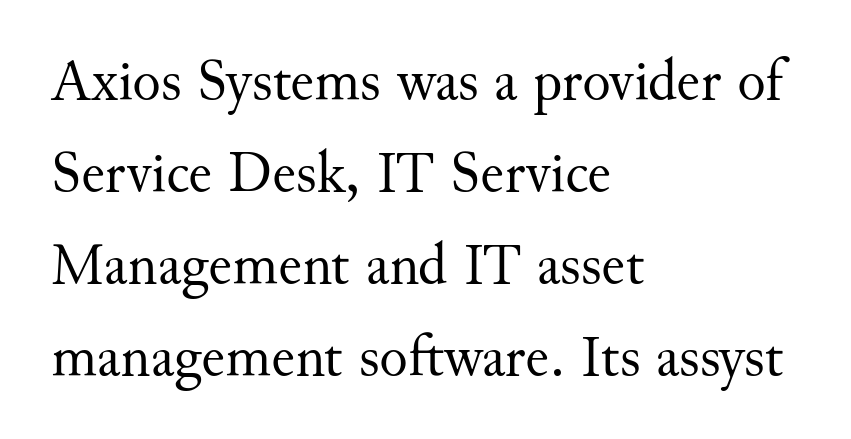
The image shows 59 px regular-weight serif type, upright; set left-aligned, normal line spacing (1.56x), normal letter spacing, not underlined; medium stroke contrast and a small x-height.
